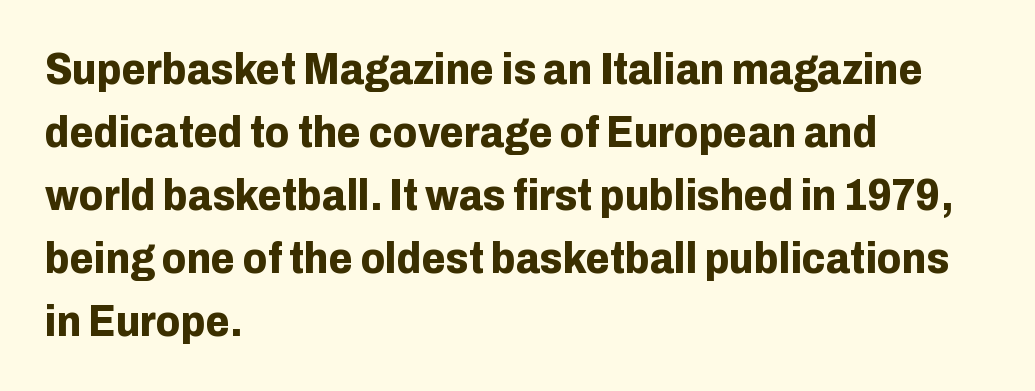
The image shows 44 px bold sans-serif type, upright; set left-aligned, normal line spacing (1.43x), normal letter spacing, not underlined; low stroke contrast and a medium x-height.
